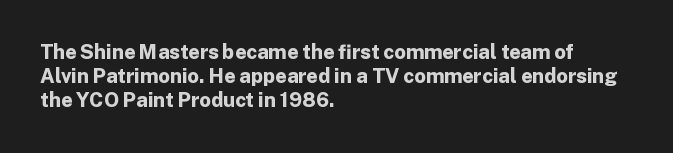
Q: Is the text bold? A: Yes.
Q: Is the text italic (slanted)? A: No, it is upright.
Q: Is the text underlined? A: No.
Q: How is the paragraph aligned? A: Left-aligned.
Q: Is the spacing between letters normal or unusually wide? A: Normal.
